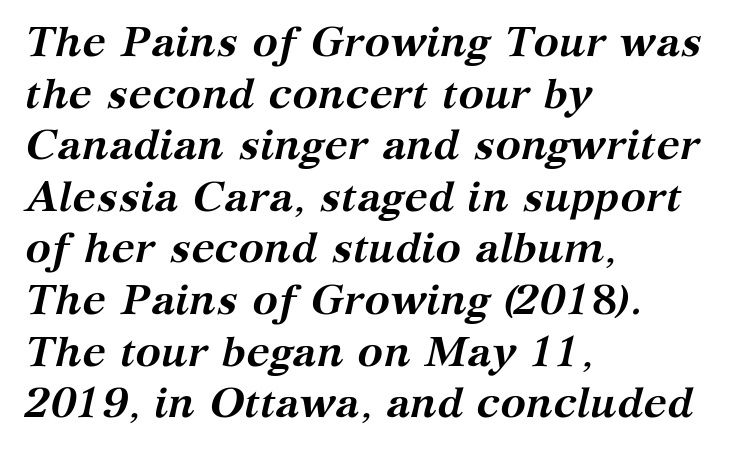
{"serif": "yes", "italic": "yes", "lean": "right", "slant_degrees": 12, "bold": "yes", "weight": "semibold", "width": "normal", "stroke_contrast": "medium", "x_height": "medium", "monospaced": "no", "underline": "no", "align": "left", "line_spacing_ratio": 1.2, "letter_spacing": "normal", "letter_spacing_em": 0.0, "glyph_px": 43}
